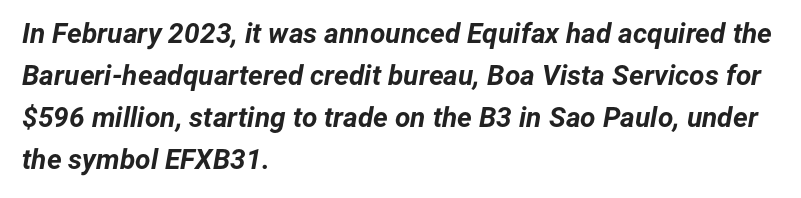
The image shows 28 px bold type, italic (leaning right); set left-aligned, normal line spacing (1.5x), normal letter spacing, not underlined; low stroke contrast and a medium x-height.
